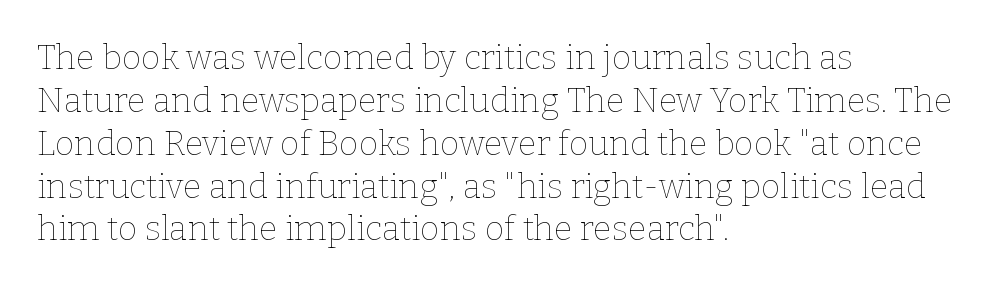
The image shows 34 px thin type, upright; set left-aligned, normal line spacing (1.26x), normal letter spacing, not underlined; low stroke contrast and a medium x-height.
